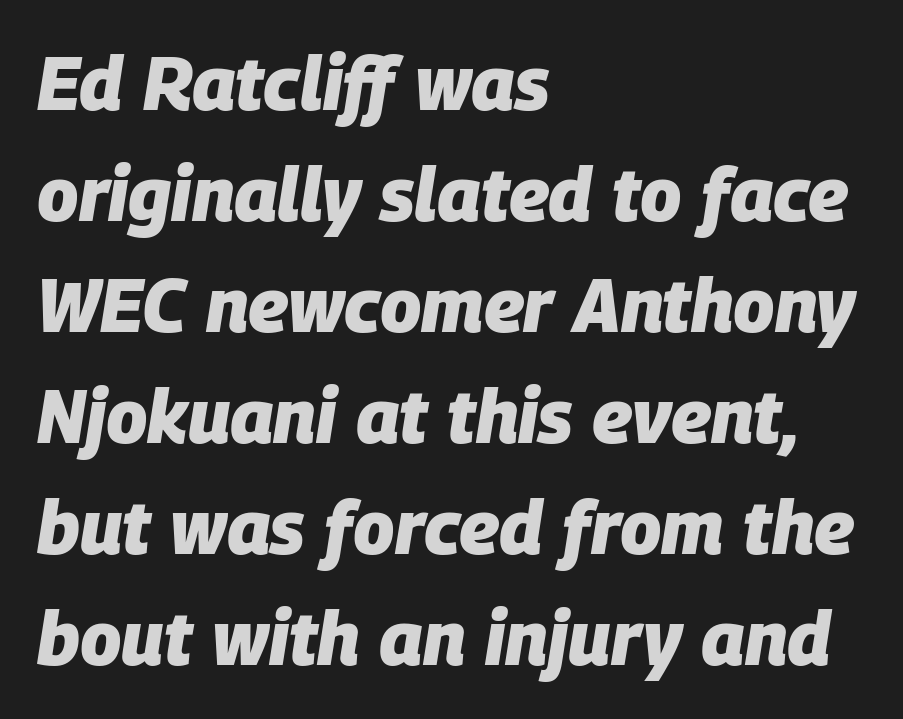
Q: Is the text bold? A: Yes.
Q: Is the text italic (slanted)? A: Yes, it leans right by about 9 degrees.
Q: Is the text underlined? A: No.
Q: How is the paragraph aligned? A: Left-aligned.
Q: Is the spacing between letters normal or unusually wide? A: Normal.
Q: Is the spacing between lines tight, normal or loose? A: Normal.
Q: Width (condensed, normal, or wide)? A: Normal.
Q: Stroke contrast? A: Low.
Q: x-height? A: Large.
Q: Monospaced? A: No.
